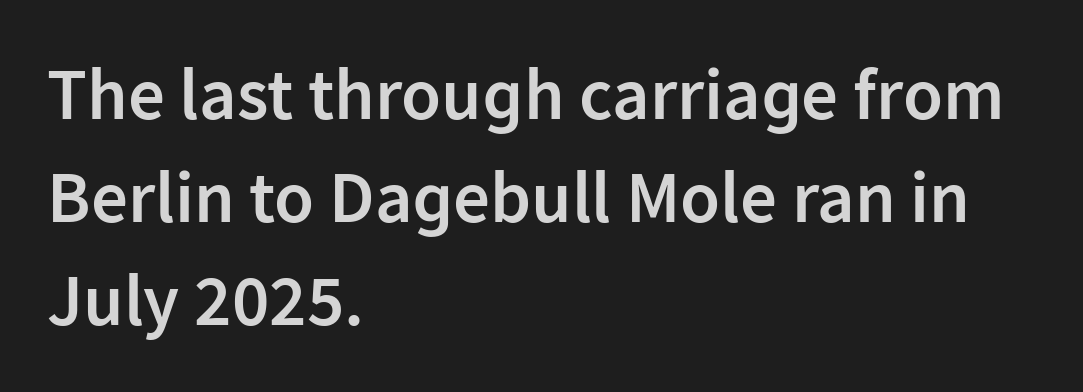
Character widths vary here, with narrow letters taking less room than wide ones. The rendering uses a moderate line-height, typical for paragraphs. The area under the type is left untouched. The type sits square on the baseline with zero lean. Note: no serifs on the glyphs. Firm but not heavy-handed strokes: this text is semibold.
